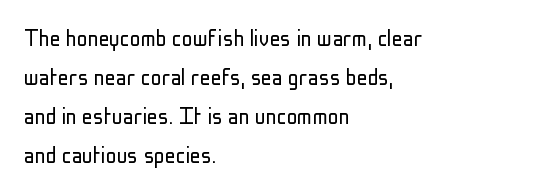
{"italic": "no", "bold": "no", "underline": "no", "align": "left", "line_spacing": "normal", "line_spacing_ratio": 1.44, "letter_spacing": "normal", "letter_spacing_em": 0.0, "glyph_px": 27}
